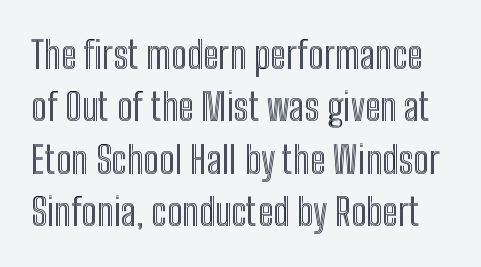
Tracking here is standard; glyphs follow each other at the usual distance. The words here are not underlined. Character widths vary here, with narrow letters taking less room than wide ones. The specimen reads as upright at a glance. This sample keeps an unexceptional amount of space between lines.
